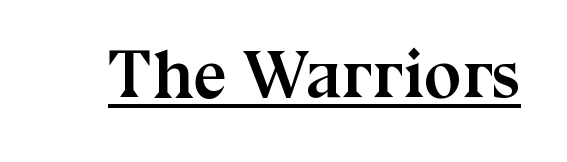
The image shows 67 px semibold serif type, upright; set normal letter spacing, underlined; medium stroke contrast and a medium x-height.
